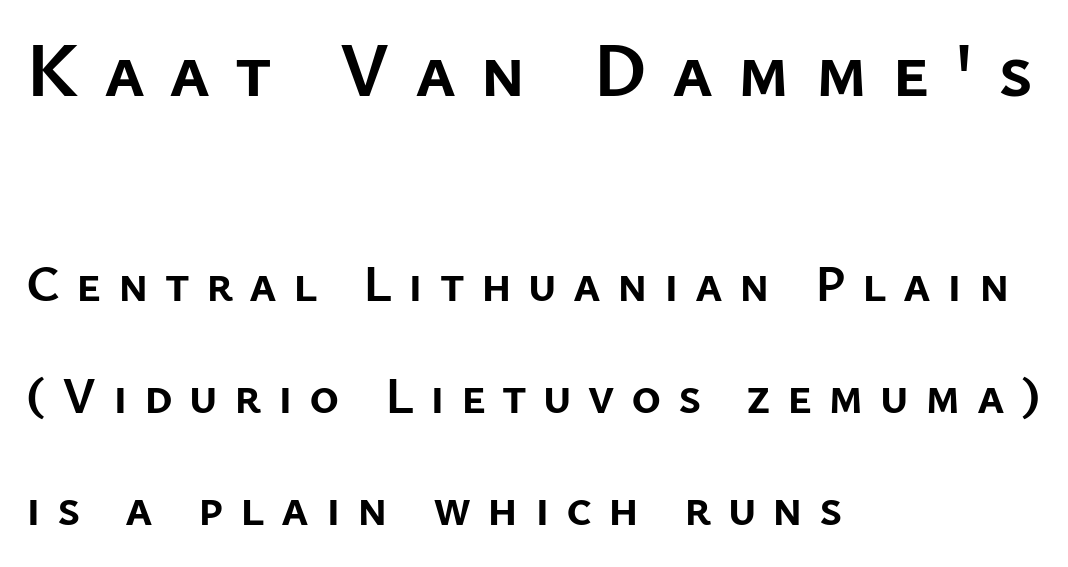
Compared with typical paragraphs, the rows here are farther apart. Each line starts at the same left margin while the right side varies. Is this a sans? Yes — the strokes have no serifs. Compared with typical body copy, the letter spacing here is much looser.
